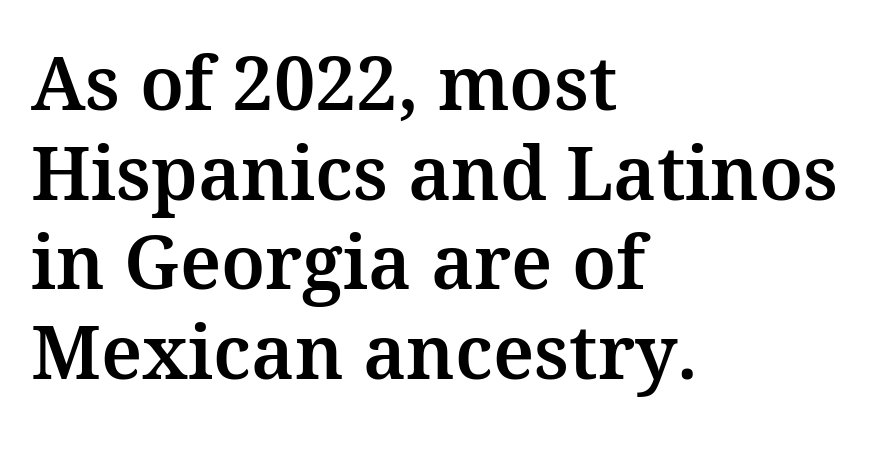
The image shows 74 px serif type, upright; set left-aligned, line spacing 1.21x, normal letter spacing, not underlined; medium stroke contrast and a medium x-height.
